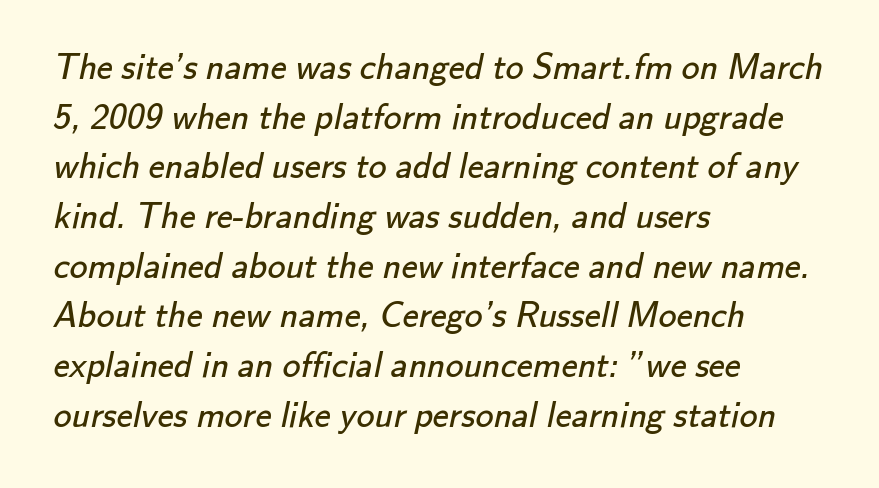
{"serif": "no", "bold": "no", "weight": "regular", "width": "normal", "stroke_contrast": "low", "x_height": "small", "monospaced": "no", "underline": "no", "align": "left", "line_spacing": "normal", "line_spacing_ratio": 1.38, "letter_spacing": "normal", "letter_spacing_em": 0.0, "glyph_px": 36}
